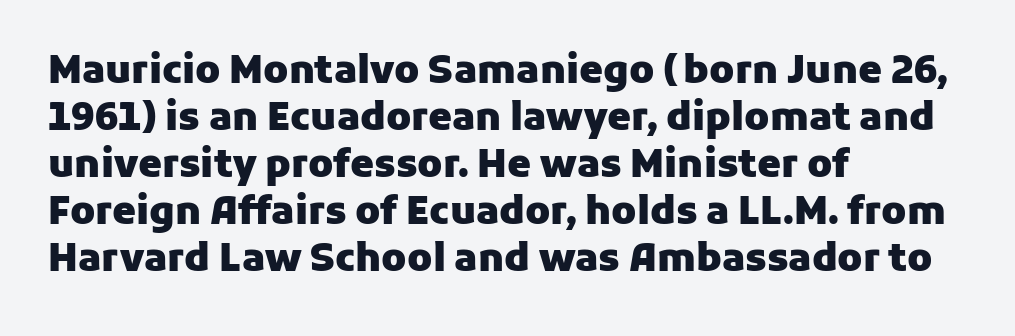
Observe the ordinary spacing: letters are neighbours, not strangers. Typeset ragged right — the left edge is the straight one. Note: no serifs on the glyphs. Nope, not italic — everything's standing straight. Each letter keeps its own natural width here, so spacing adapts to shape.
